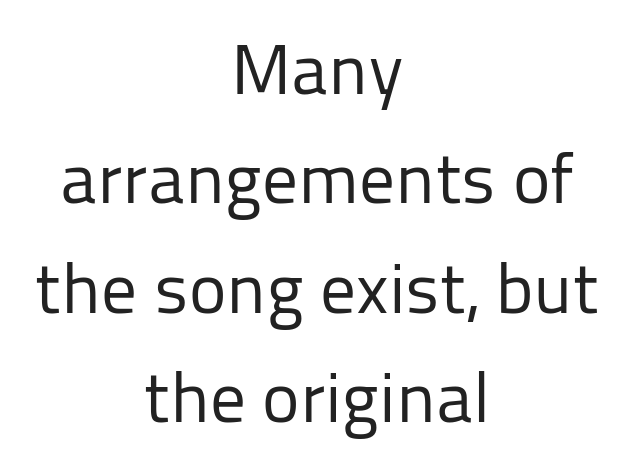
One glance says typical: line gaps are just what's usual. Layout note: lines centered. Each letter keeps its own natural width here, so spacing adapts to shape. The strokes are not fattened; the text isn't bold.
